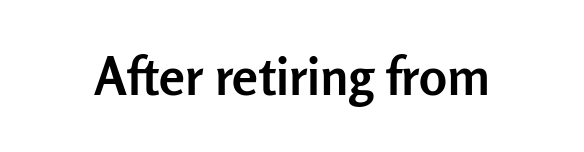
{"serif": "no", "italic": "no", "bold": "yes", "weight": "semibold", "width": "normal", "stroke_contrast": "low", "x_height": "medium", "monospaced": "no", "underline": "no", "letter_spacing": "normal", "letter_spacing_em": 0.0, "glyph_px": 52}
